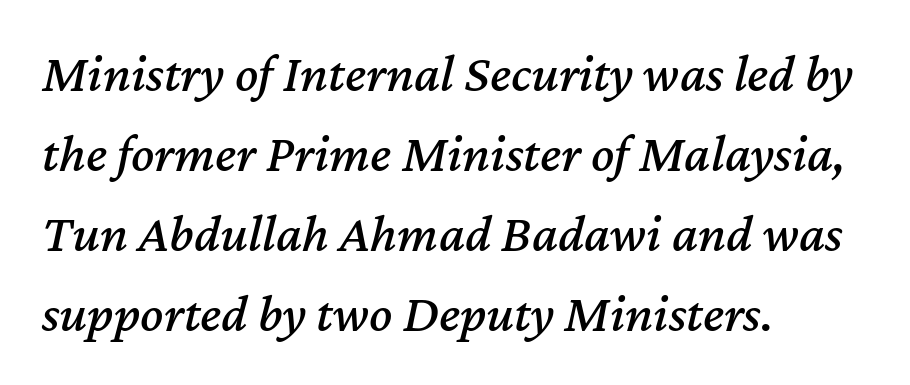
The font's italic variant was chosen for this text. The compositor pushed each line to the left boundary. Bare-footed words on every line. The block of text has a typical density, with ordinary space between rows. Do the characters align in a grid? No, the font is proportional.
